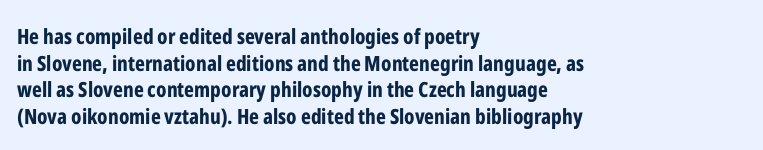
The image shows 21 px bold type, upright; set left-aligned, normal line spacing (1.27x), normal letter spacing, not underlined.
